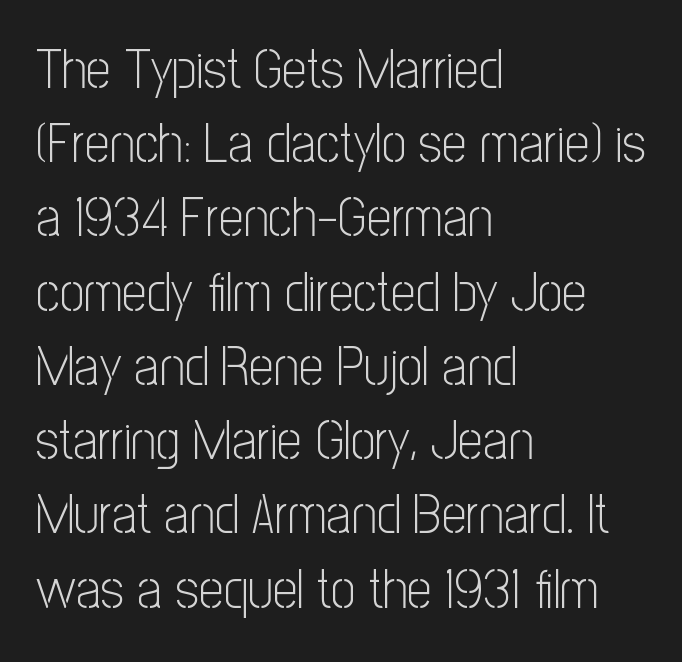
The image shows 55 px light, condensed sans-serif type, upright; set left-aligned, normal line spacing (1.35x), normal letter spacing, not underlined; low stroke contrast and a medium x-height.
